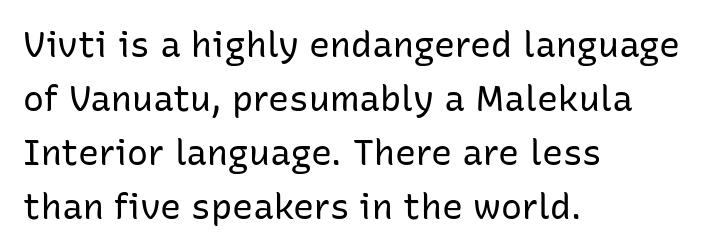
Q: Is the text bold? A: No.
Q: Is the text italic (slanted)? A: No, it is upright.
Q: Is the typeface a serif or a sans-serif typeface? A: Sans-serif.
Q: Is the text underlined? A: No.
Q: How is the paragraph aligned? A: Left-aligned.
Q: Is the spacing between letters normal or unusually wide? A: Normal.
Q: Is the spacing between lines tight, normal or loose? A: Normal.
Q: Width (condensed, normal, or wide)? A: Normal.
Q: Stroke contrast? A: Low.
Q: x-height? A: Medium.
Q: Monospaced? A: No.
